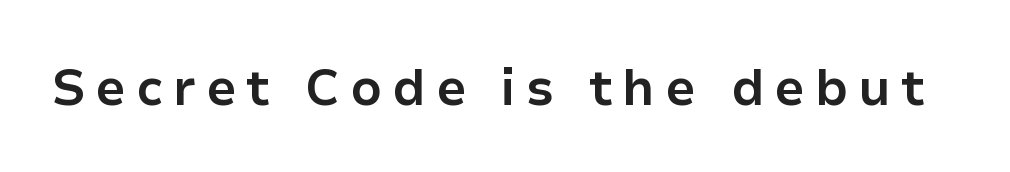
The image shows 50 px bold sans-serif type, upright; set unusually wide letter spacing (+0.2 em), not underlined; low stroke contrast and a medium x-height.
